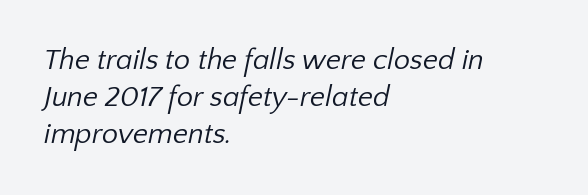
The image shows 29 px regular-weight sans-serif type; set left-aligned, normal line spacing (1.27x), normal letter spacing, not underlined; low stroke contrast and a medium x-height.
